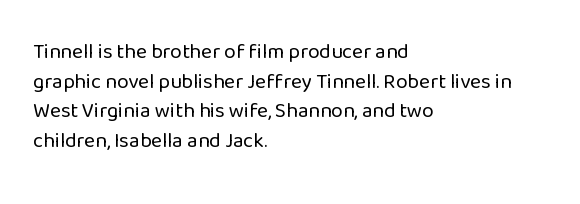
Quick note: underline off. Do the letters lean? They stand straight. The text block is weighted toward the left margin, trailing off unevenly rightward. This rendering leaves character spacing at its baseline value. Vertical spacing — default.
